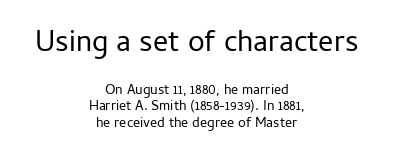
The image shows 30 px regular-weight sans-serif type, upright; set centered, line spacing 1.17x, normal letter spacing, not underlined; the first (top) block is 2.14x larger; low stroke contrast and a medium x-height.
